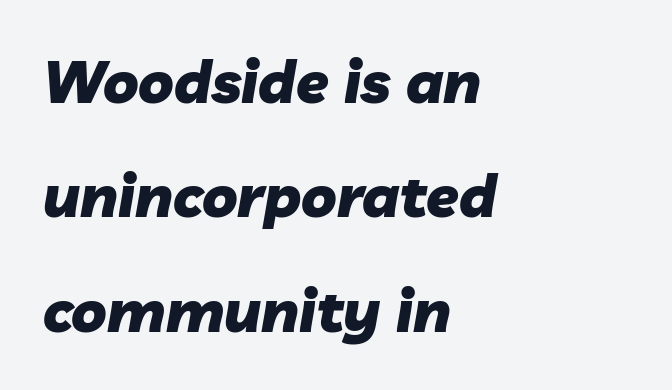
The image shows 59 px heavy type, italic (leaning right); set left-aligned, loose line spacing (1.94x), normal letter spacing, not underlined; low stroke contrast and a medium x-height.
